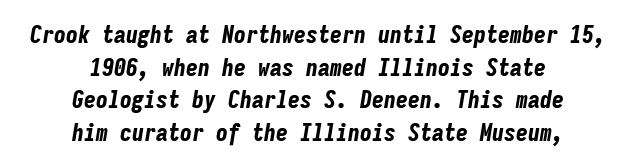
{"italic": "yes", "lean": "right", "slant_degrees": 9, "bold": "yes", "underline": "no", "align": "center", "line_spacing": "normal", "line_spacing_ratio": 1.36, "letter_spacing": "normal", "letter_spacing_em": 0.0, "glyph_px": 24}
